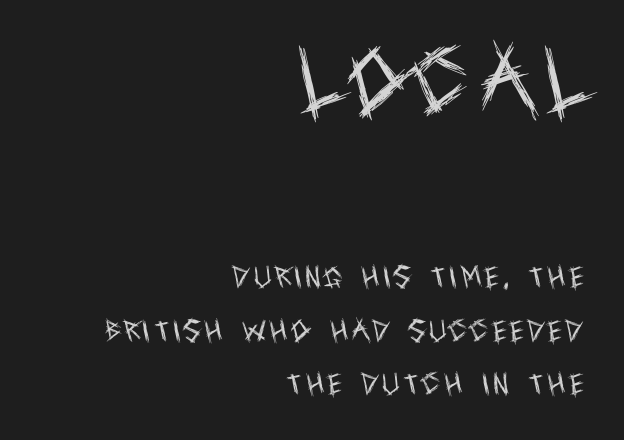
The emphasis by scale lands on block number one, above. Counters stay open thanks to moderate or lighter strokes. The leading is generous, giving the passage an open texture. Alignment: flush right. Notice how the stems are strictly vertical — no italics here. The rendering uses natural spacing where letterforms have individual widths.
